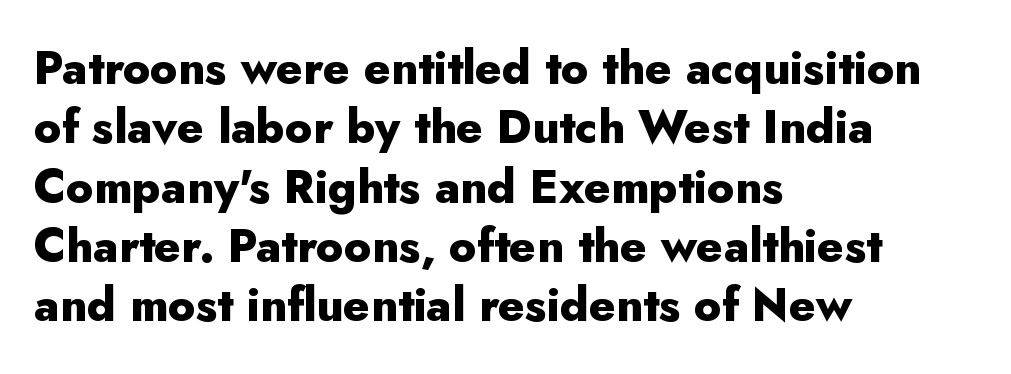
{"serif": "no", "italic": "no", "bold": "yes", "weight": "heavy", "width": "normal", "stroke_contrast": "low", "x_height": "small", "monospaced": "no", "underline": "no", "align": "left", "line_spacing": "normal", "line_spacing_ratio": 1.29, "letter_spacing": "normal", "letter_spacing_em": 0.0, "glyph_px": 46}
